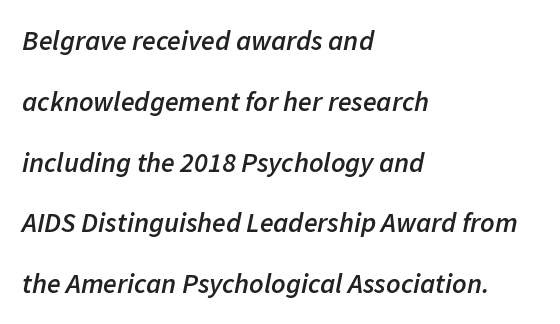
Q: Is the text bold? A: Semi-bold.
Q: Is the text italic (slanted)? A: Yes, it leans right by about 11 degrees.
Q: Is the text underlined? A: No.
Q: How is the paragraph aligned? A: Left-aligned.
Q: Is the spacing between letters normal or unusually wide? A: Normal.
Q: Is the spacing between lines tight, normal or loose? A: Loose.
Q: Width (condensed, normal, or wide)? A: Normal.
Q: Stroke contrast? A: Low.
Q: x-height? A: Medium.
Q: Monospaced? A: No.
